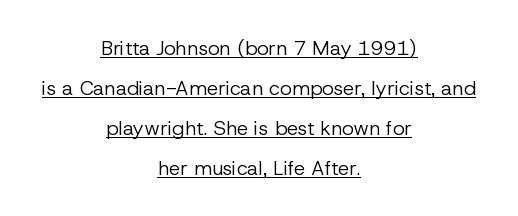
Q: Is the text bold? A: No.
Q: Is the text italic (slanted)? A: No, it is upright.
Q: Is the text underlined? A: Yes.
Q: How is the paragraph aligned? A: Centered.
Q: Is the spacing between letters normal or unusually wide? A: Normal.
Q: Is the spacing between lines tight, normal or loose? A: Loose.
